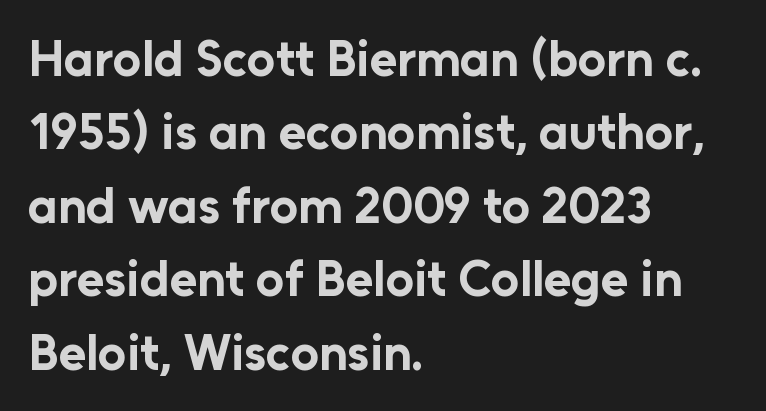
The image shows 50 px bold sans-serif type, upright; set left-aligned, normal line spacing (1.47x), normal letter spacing, not underlined; low stroke contrast and a medium x-height.
